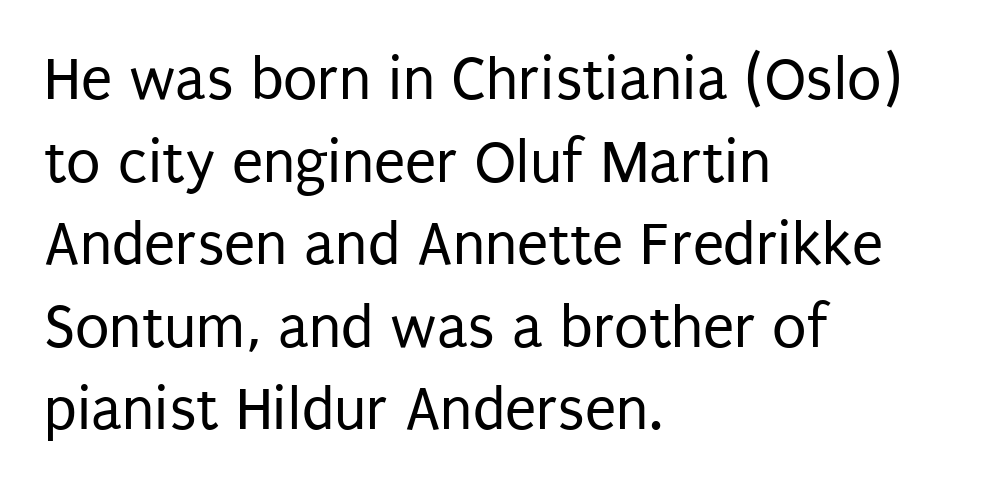
The image shows 63 px regular-weight, condensed sans-serif type, upright; set left-aligned, normal line spacing (1.31x), normal letter spacing, not underlined; low stroke contrast and a large x-height.
